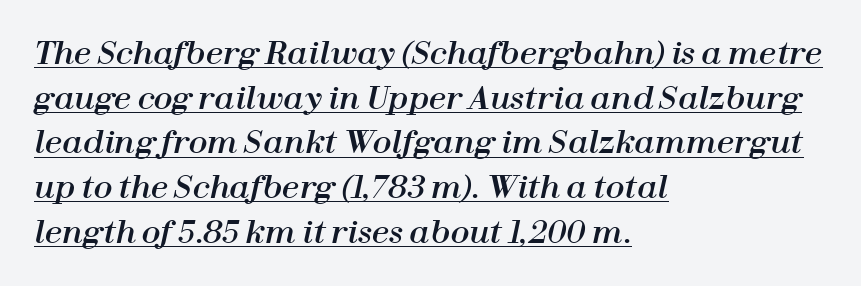
The image shows 31 px text type, italic (leaning right); set left-aligned, normal line spacing (1.44x), normal letter spacing, underlined; high stroke contrast and a medium x-height.
